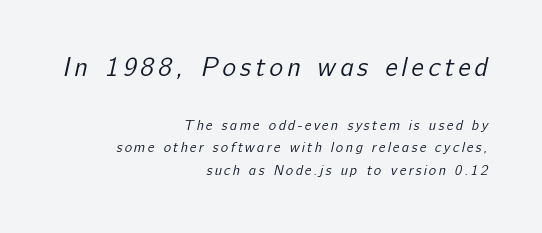
The image shows 26 px text type; set right-aligned, normal line spacing (1.61x), not underlined; the first (top) block is 1.86x larger.
